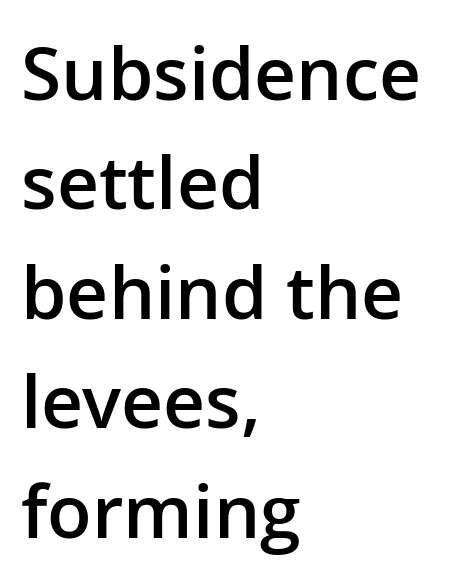
Where is the straight margin? On the left. Notice how the stems are strictly vertical — no italics here. A semibold gives these letters moderate extra thickness, short of bold. Proportional: the letters do not fall into vertical columns.
